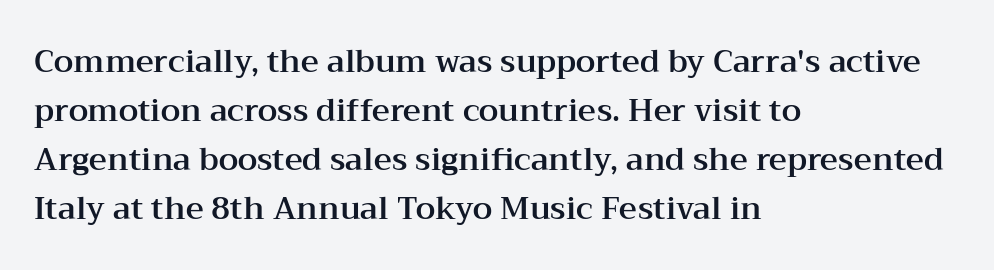
The image shows 31 px wide serif type, upright; set left-aligned, normal line spacing (1.58x), normal letter spacing, not underlined; medium stroke contrast and a medium x-height.
